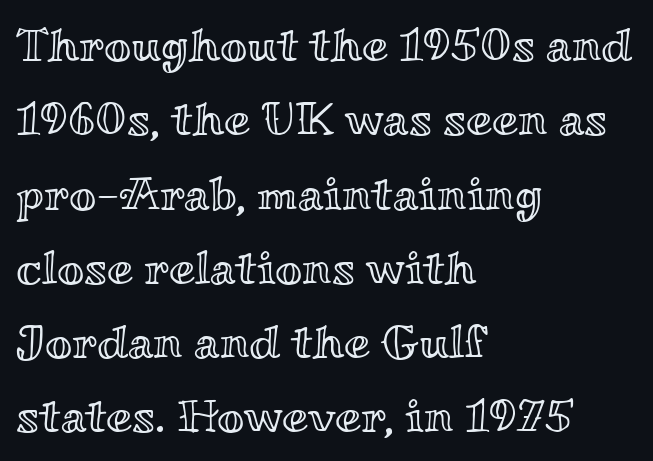
{"italic": "no", "width": "wide", "x_height": "small", "monospaced": "no", "underline": "no", "align": "left", "line_spacing": "normal", "line_spacing_ratio": 1.58, "letter_spacing": "normal", "letter_spacing_em": 0.0, "glyph_px": 47}
